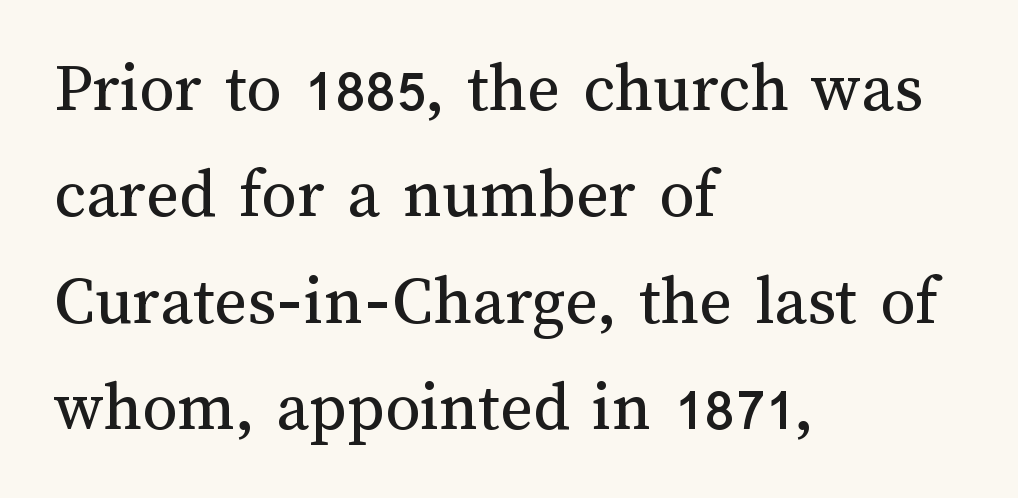
The image shows 70 px regular-weight type, upright; set left-aligned, normal line spacing (1.52x), normal letter spacing, not underlined; medium stroke contrast and a medium x-height.
